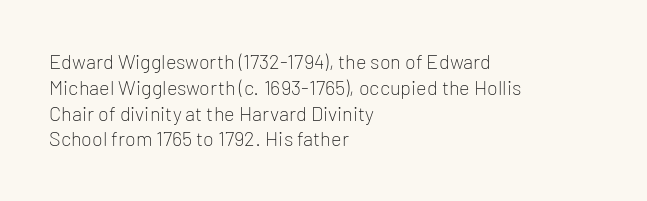
Q: Is the text bold? A: No.
Q: Is the text italic (slanted)? A: No, it is upright.
Q: Is the text underlined? A: No.
Q: How is the paragraph aligned? A: Left-aligned.
Q: Is the spacing between letters normal or unusually wide? A: Normal.
Q: Is the spacing between lines tight, normal or loose? A: Normal.
